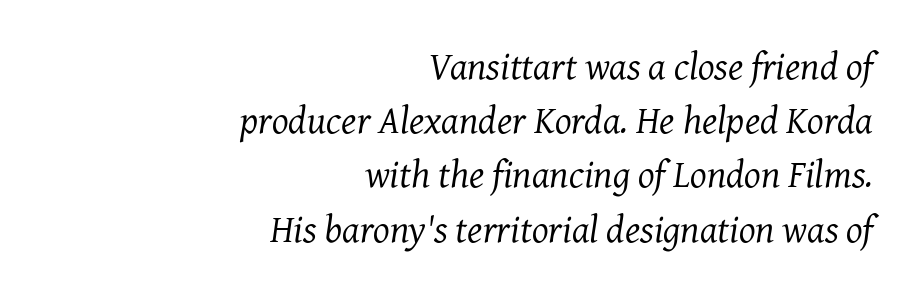
The face looks like a standard text weight, possibly lighter. Observe the lean: these are italic letterforms. Typographically, this falls in the serif category. Nothing unusual about the tracking: characters are spaced as the font intends. Note the varied advance widths — an 'i' is clearly narrower than an 'm'.
